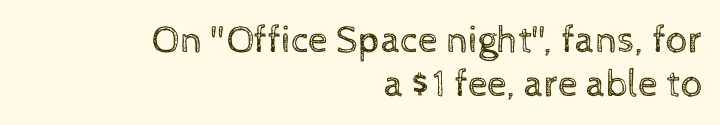
Q: Is the text bold? A: No.
Q: Is the text italic (slanted)? A: No, it is upright.
Q: Is the text underlined? A: No.
Q: How is the paragraph aligned? A: Right-aligned.
Q: Is the spacing between letters normal or unusually wide? A: Normal.
Q: Is the spacing between lines tight, normal or loose? A: Tight.
Q: Width (condensed, normal, or wide)? A: Normal.
Q: x-height? A: Medium.
Q: Monospaced? A: No.
